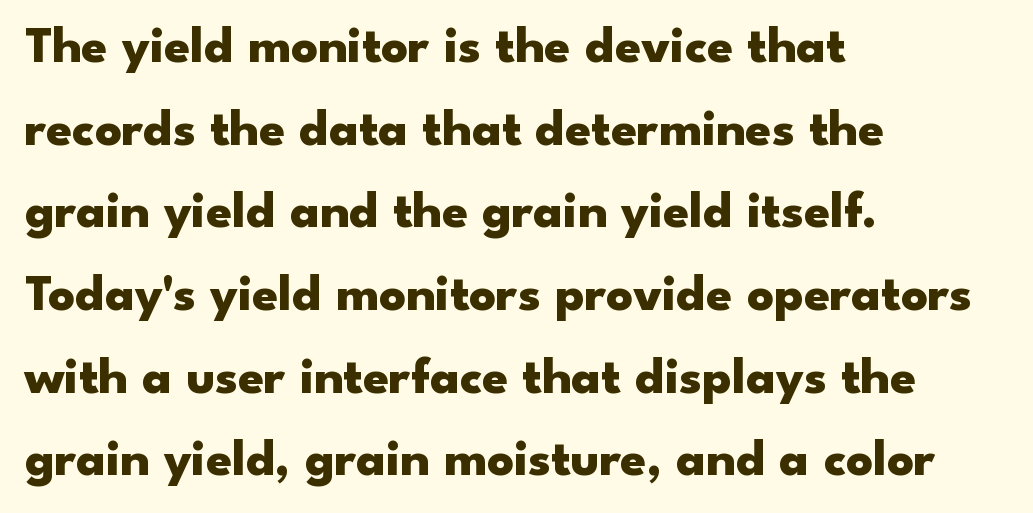
The image shows 52 px heavy, wide sans-serif type, upright; set left-aligned, normal line spacing (1.59x), normal letter spacing, not underlined; low stroke contrast and a small x-height.
